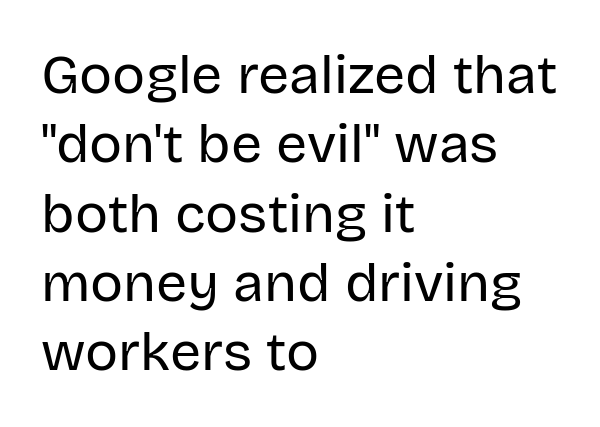
The image shows 55 px regular-weight sans-serif type, upright; set left-aligned, normal line spacing (1.26x), normal letter spacing, not underlined; low stroke contrast and a large x-height.
